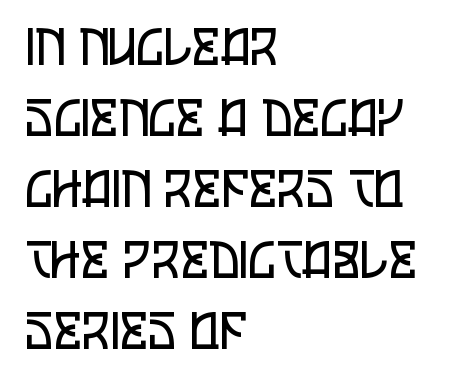
Q: Is the text bold? A: No.
Q: Is the text italic (slanted)? A: No, it is upright.
Q: Is the typeface a serif or a sans-serif typeface? A: Sans-serif.
Q: Is the text underlined? A: No.
Q: How is the paragraph aligned? A: Left-aligned.
Q: Is the spacing between letters normal or unusually wide? A: Normal.
Q: Is the spacing between lines tight, normal or loose? A: Normal.
Q: Width (condensed, normal, or wide)? A: Condensed.
Q: Stroke contrast? A: Low.
Q: x-height? A: Large.
Q: Monospaced? A: No.
